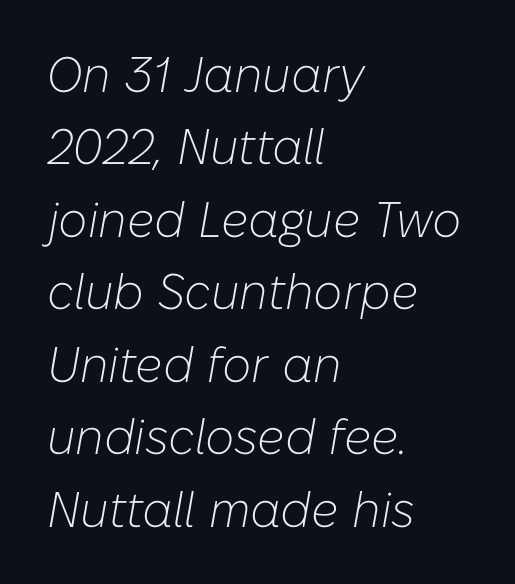
The image shows 50 px light type, italic (leaning right); set left-aligned, normal line spacing (1.45x), normal letter spacing, not underlined; low stroke contrast and a medium x-height.
